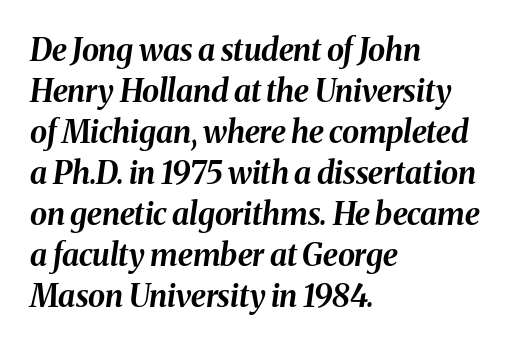
The text block is weighted toward the left margin, trailing off unevenly rightward. When letters slant like this, we call the style italic. The space between consecutive lines is moderate. The glyphs are unaccompanied by any horizontal stroke below them.
